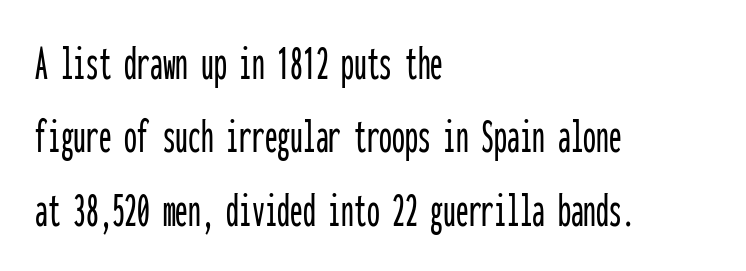
Notice how the passage keeps a crisp vertical edge on the left only. Serifs: no, the terminals of the letterforms are clean. Quick note: interline space is typical. Only glyphs here, with clear space below each row. Tracking here is standard; glyphs follow each other at the usual distance. These lines are rendered in a fixed-pitch font.
